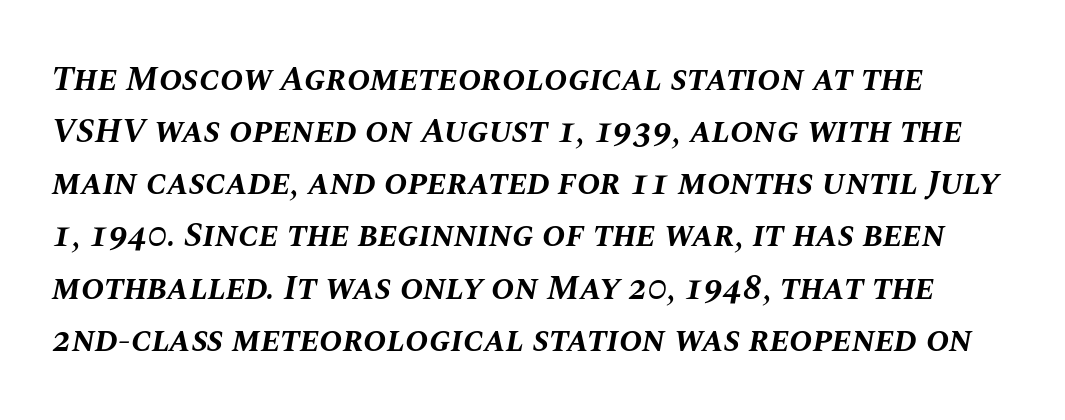
The image shows 35 px bold type, italic (leaning right); set normal line spacing (1.49x), normal letter spacing, not underlined; medium stroke contrast and a large x-height.
